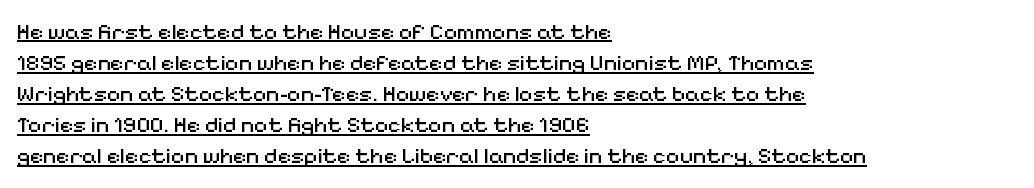
Horizontally, the lines are justified to the leading edge only. A typesetter would mark this as roman, not italic. Students, note that the glyphs here touch the page at normal intervals. This sample keeps an unexceptional amount of space between lines. Weight: regular or lighter.
